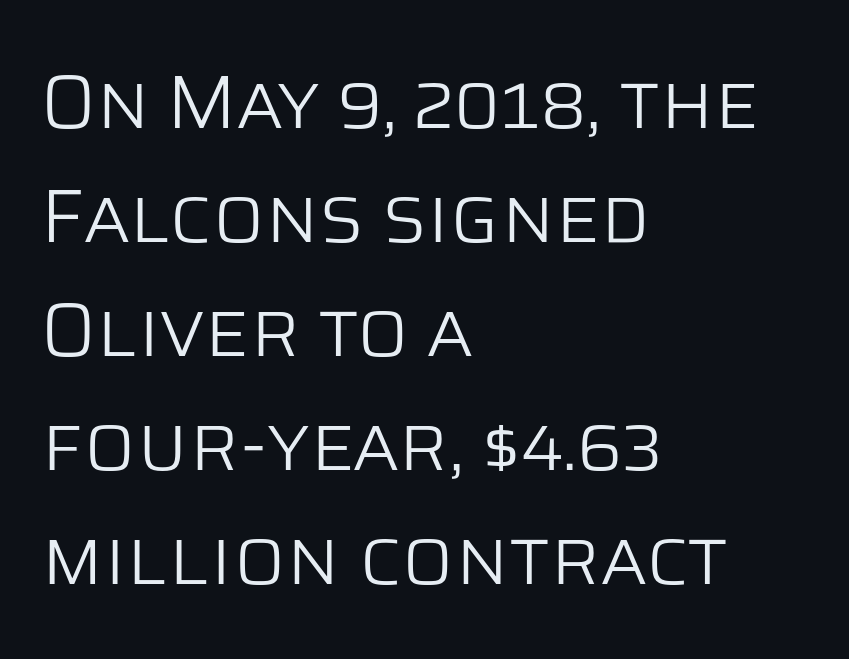
{"serif": "no", "italic": "no", "bold": "no", "weight": "light", "width": "normal", "stroke_contrast": "low", "x_height": "large", "monospaced": "no", "underline": "no", "align": "left", "line_spacing": "normal", "line_spacing_ratio": 1.5, "letter_spacing": "normal", "letter_spacing_em": 0.0, "glyph_px": 76}
